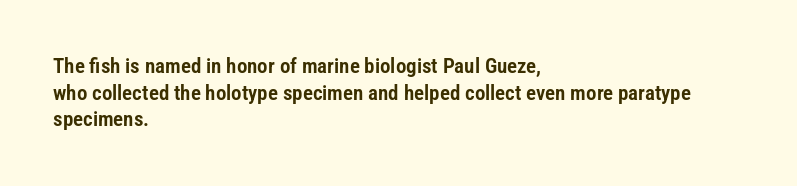
{"italic": "no", "underline": "no", "align": "left", "line_spacing": "normal", "line_spacing_ratio": 1.27, "letter_spacing": "normal", "letter_spacing_em": 0.0, "glyph_px": 21}
